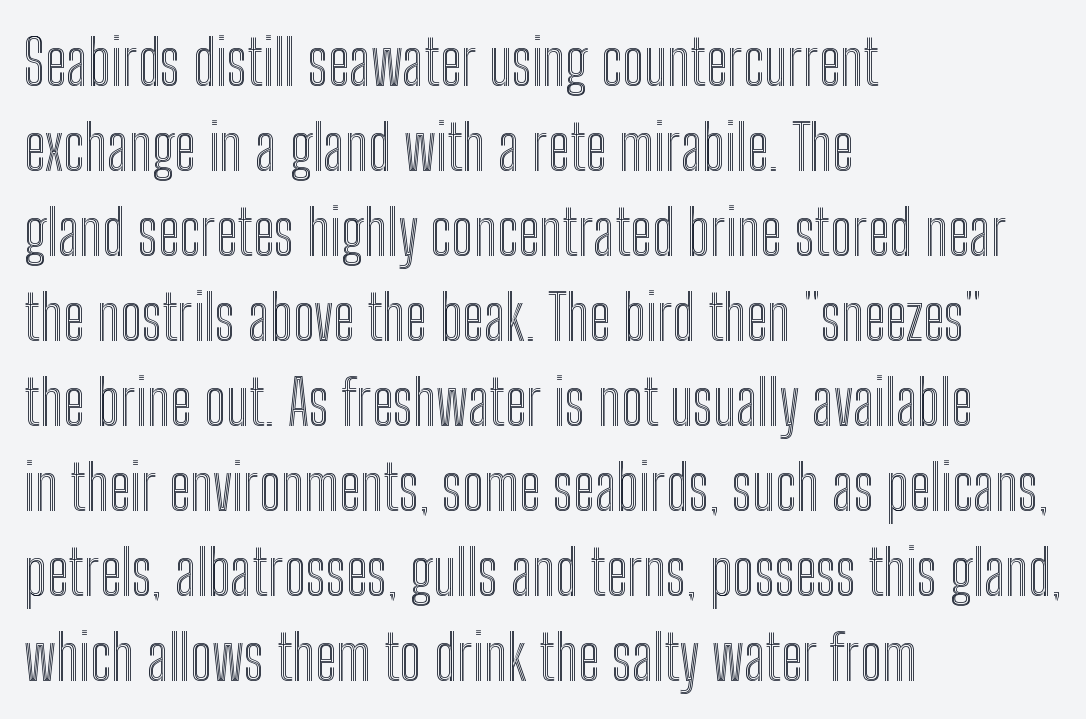
The image shows 62 px condensed type, upright; set left-aligned, normal line spacing (1.37x), normal letter spacing, not underlined; a medium x-height.
